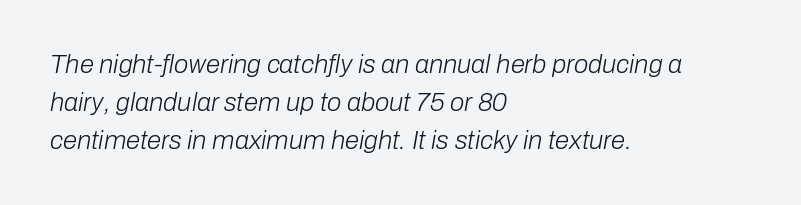
The image shows 26 px text type, italic (leaning right); set left-aligned, normal line spacing (1.46x), normal letter spacing, not underlined.
